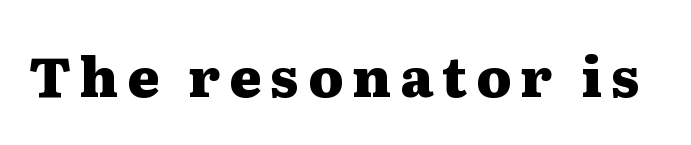
Q: Is the text bold? A: Yes.
Q: Is the text italic (slanted)? A: No, it is upright.
Q: Is the typeface a serif or a sans-serif typeface? A: Serif.
Q: Is the text underlined? A: No.
Q: Width (condensed, normal, or wide)? A: Wide.
Q: Stroke contrast? A: Medium.
Q: x-height? A: Medium.
Q: Monospaced? A: No.
